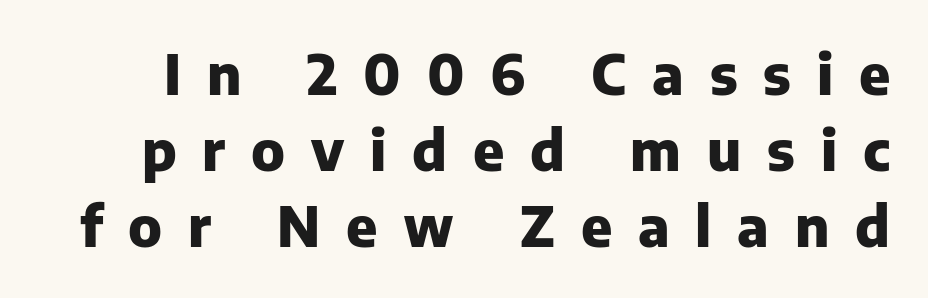
The image shows 55 px heavy sans-serif type, upright; set normal line spacing (1.38x), unusually wide letter spacing (+0.47 em), not underlined; low stroke contrast and a medium x-height.
